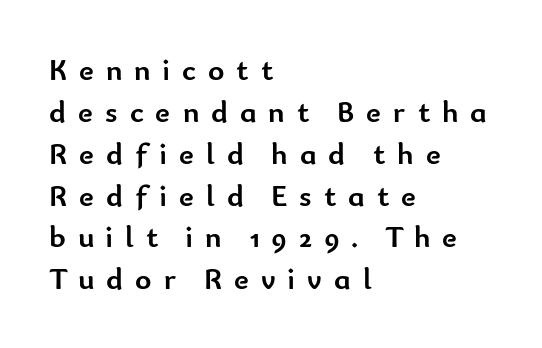
{"serif": "no", "italic": "no", "bold": "yes", "weight": "semibold", "width": "normal", "stroke_contrast": "low", "x_height": "small", "monospaced": "no", "underline": "no", "align": "left", "line_spacing": "normal", "line_spacing_ratio": 1.35, "letter_spacing": "wide", "letter_spacing_em": 0.39, "glyph_px": 31}
